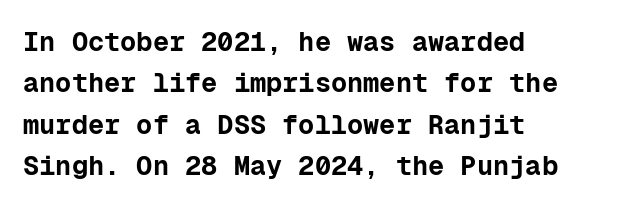
Q: Is the text bold? A: Yes.
Q: Is the text italic (slanted)? A: No, it is upright.
Q: Is the text underlined? A: No.
Q: How is the paragraph aligned? A: Left-aligned.
Q: Is the spacing between letters normal or unusually wide? A: Normal.
Q: Is the spacing between lines tight, normal or loose? A: Normal.
